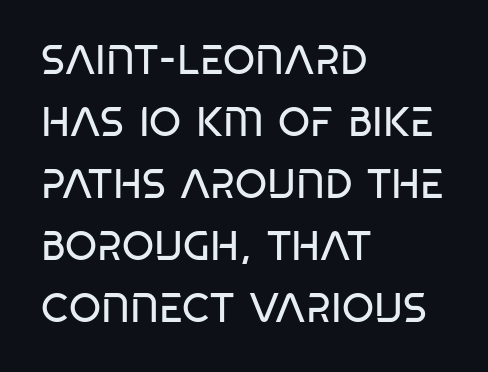
Spacing verdict: proportional, widths tailored to each character. Nothing heavy about these letters — not bold at all. This sample keeps an unexceptional amount of space between lines. The letterforms sit shoulder to shoulder at normal distance. No feet cap the strokes, marking this as sans-serif type. This rendering features lettering with no underline.
